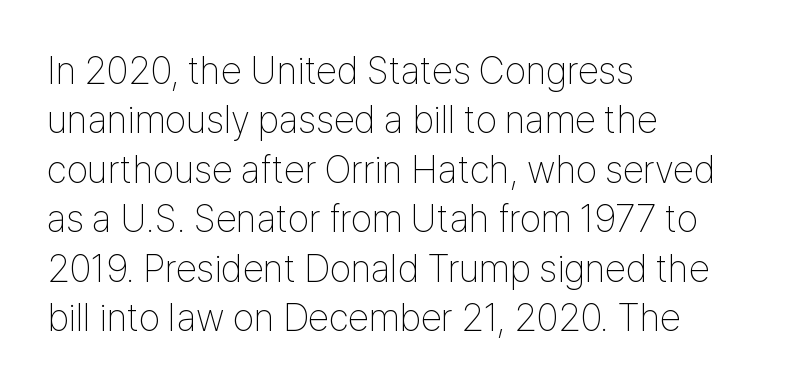
The image shows 38 px thin, condensed sans-serif type, upright; set left-aligned, normal line spacing (1.3x), normal letter spacing, not underlined; low stroke contrast and a medium x-height.
